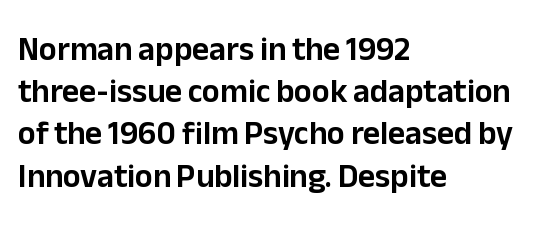
Q: Is the text italic (slanted)? A: No, it is upright.
Q: Is the typeface a serif or a sans-serif typeface? A: Sans-serif.
Q: Is the text underlined? A: No.
Q: How is the paragraph aligned? A: Left-aligned.
Q: Is the spacing between letters normal or unusually wide? A: Normal.
Q: Is the spacing between lines tight, normal or loose? A: Normal.
Q: Width (condensed, normal, or wide)? A: Normal.
Q: Stroke contrast? A: Low.
Q: x-height? A: Medium.
Q: Monospaced? A: No.
